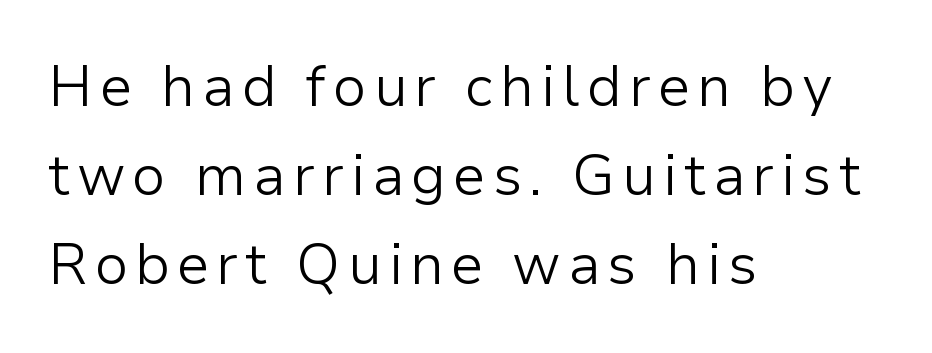
The specimen omits any rule beneath the text block's lines. These lines are set flush left with a ragged right edge. Regular leading. The letters advance in unequal steps, a hallmark of proportional type.
